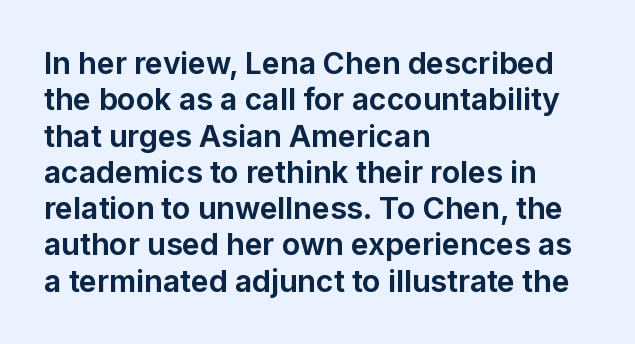
{"serif": "no", "italic": "no", "bold": "yes", "weight": "bold", "width": "normal", "stroke_contrast": "low", "x_height": "medium", "monospaced": "no", "underline": "no", "align": "left", "line_spacing_ratio": 1.21, "letter_spacing": "normal", "letter_spacing_em": 0.0, "glyph_px": 30}
